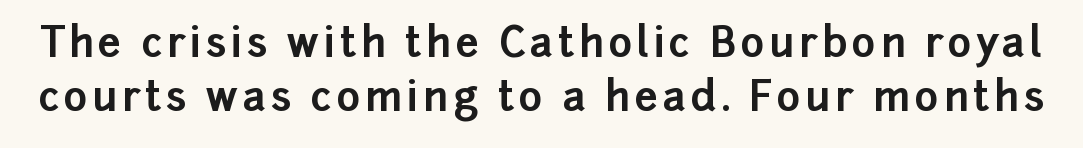
The image shows 41 px bold sans-serif type, upright; set normal line spacing (1.31x), not underlined; low stroke contrast and a medium x-height.
